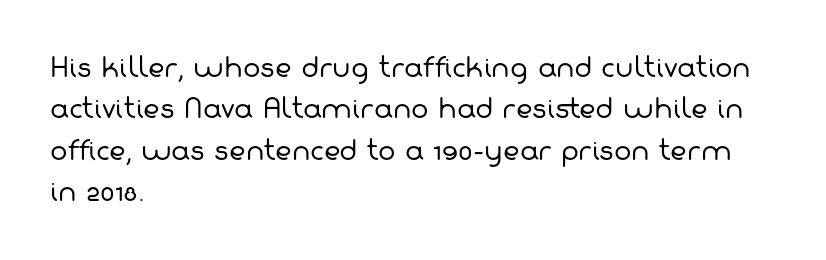
{"bold": "no", "underline": "no", "align": "left", "line_spacing": "normal", "line_spacing_ratio": 1.59, "letter_spacing": "normal", "letter_spacing_em": 0.0, "glyph_px": 26}
